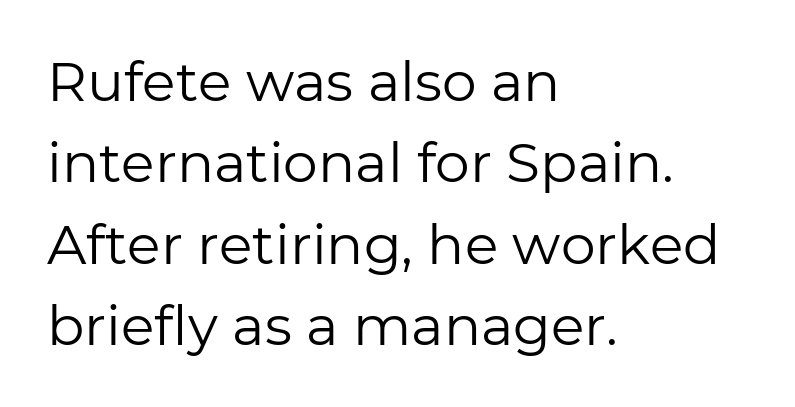
Q: Is the text bold? A: No.
Q: Is the text italic (slanted)? A: No, it is upright.
Q: Is the typeface a serif or a sans-serif typeface? A: Sans-serif.
Q: Is the text underlined? A: No.
Q: How is the paragraph aligned? A: Left-aligned.
Q: Is the spacing between letters normal or unusually wide? A: Normal.
Q: Is the spacing between lines tight, normal or loose? A: Normal.
Q: Width (condensed, normal, or wide)? A: Normal.
Q: Stroke contrast? A: Low.
Q: x-height? A: Medium.
Q: Monospaced? A: No.
